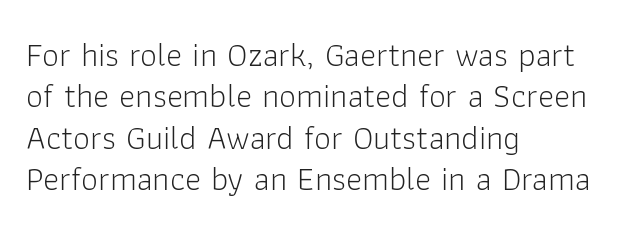
The image shows 34 px light sans-serif type, upright; set left-aligned, line spacing 1.22x, normal letter spacing, not underlined; low stroke contrast and a medium x-height.
